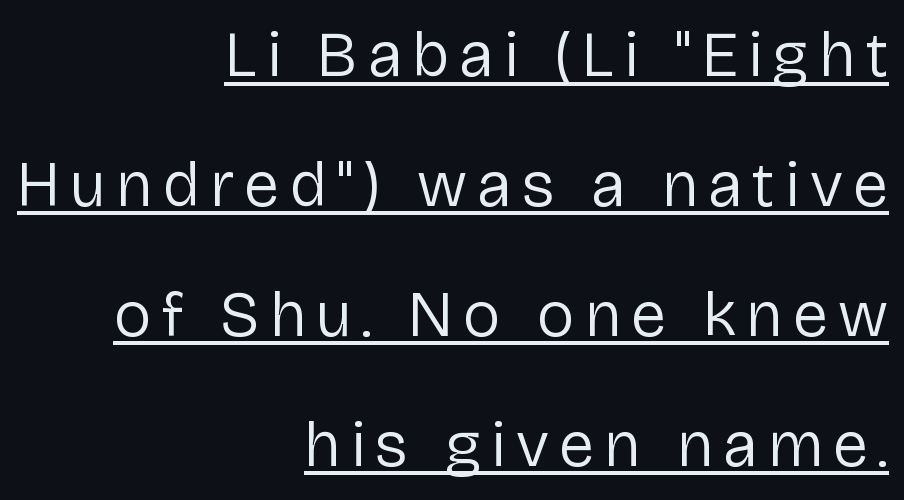
{"serif": "no", "italic": "no", "bold": "no", "weight": "regular", "width": "normal", "stroke_contrast": "low", "x_height": "medium", "monospaced": "no", "underline": "yes", "align": "right", "line_spacing": "loose", "line_spacing_ratio": 2.03, "glyph_px": 64}
